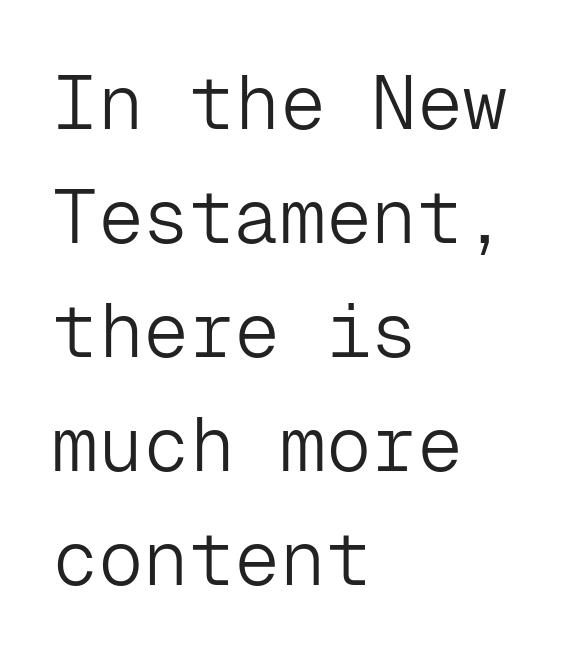
The image shows 76 px light sans-serif type, upright, monospaced; set left-aligned, normal line spacing (1.5x), normal letter spacing, not underlined; low stroke contrast and a medium x-height.
